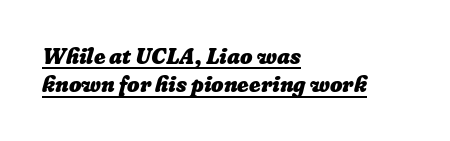
Q: Is the text bold? A: Yes.
Q: Is the text underlined? A: Yes.
Q: How is the paragraph aligned? A: Left-aligned.
Q: Is the spacing between letters normal or unusually wide? A: Normal.
Q: Is the spacing between lines tight, normal or loose? A: Normal.
